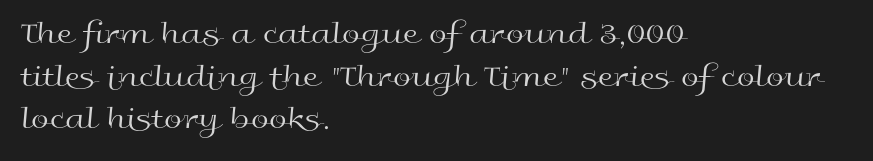
{"serif": "no", "italic": "no", "bold": "no", "weight": "regular", "width": "wide", "x_height": "medium", "monospaced": "no", "underline": "no", "align": "left", "line_spacing": "normal", "line_spacing_ratio": 1.33, "letter_spacing": "normal", "letter_spacing_em": 0.0, "glyph_px": 32}
